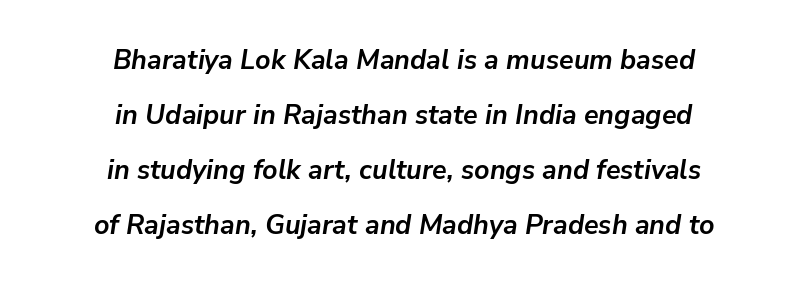
{"italic": "yes", "lean": "right", "slant_degrees": 9, "bold": "yes", "underline": "no", "align": "center", "line_spacing": "loose", "line_spacing_ratio": 2.04, "letter_spacing": "normal", "letter_spacing_em": 0.0, "glyph_px": 27}
